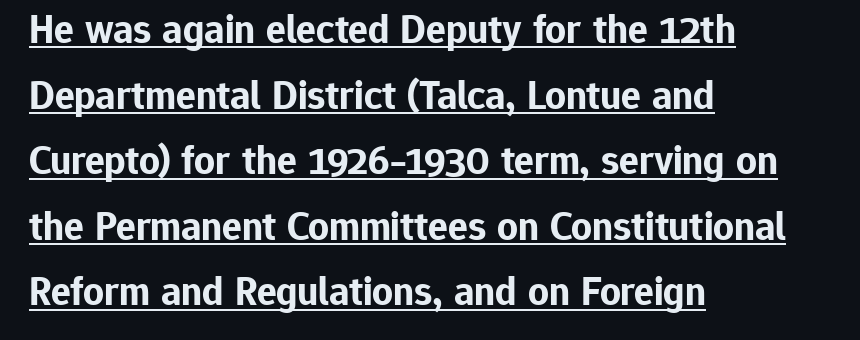
{"serif": "no", "italic": "no", "bold": "yes", "weight": "bold", "width": "normal", "stroke_contrast": "low", "x_height": "medium", "monospaced": "no", "underline": "yes", "align": "left", "line_spacing": "normal", "line_spacing_ratio": 1.6, "letter_spacing": "normal", "letter_spacing_em": 0.0, "glyph_px": 41}
